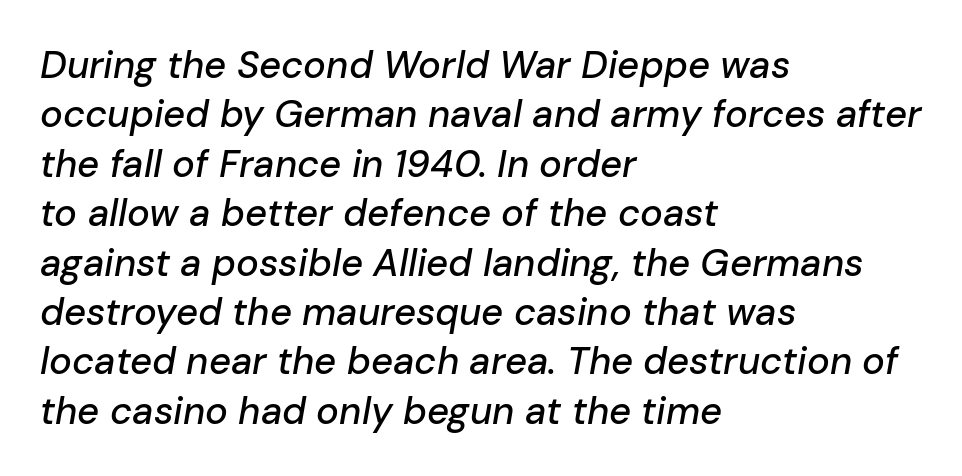
The image shows 38 px text type, italic (leaning right); set left-aligned, normal line spacing (1.3x), normal letter spacing, not underlined; low stroke contrast and a medium x-height.
